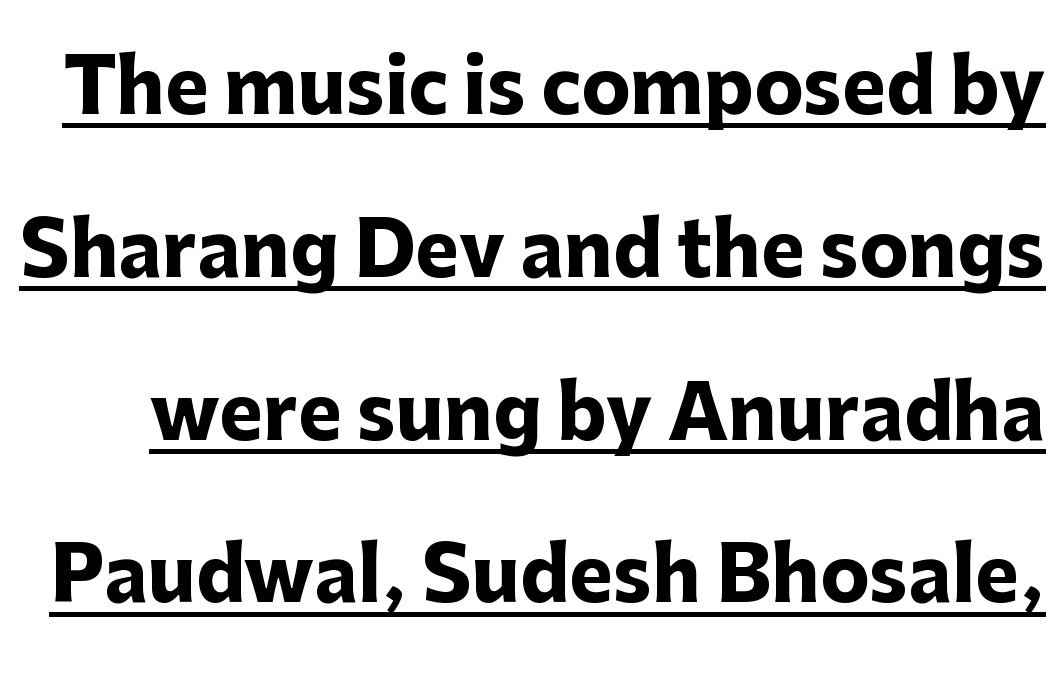
The image shows 74 px heavy sans-serif type, upright; set loose line spacing (2.2x), normal letter spacing, underlined; low stroke contrast and a medium x-height.
